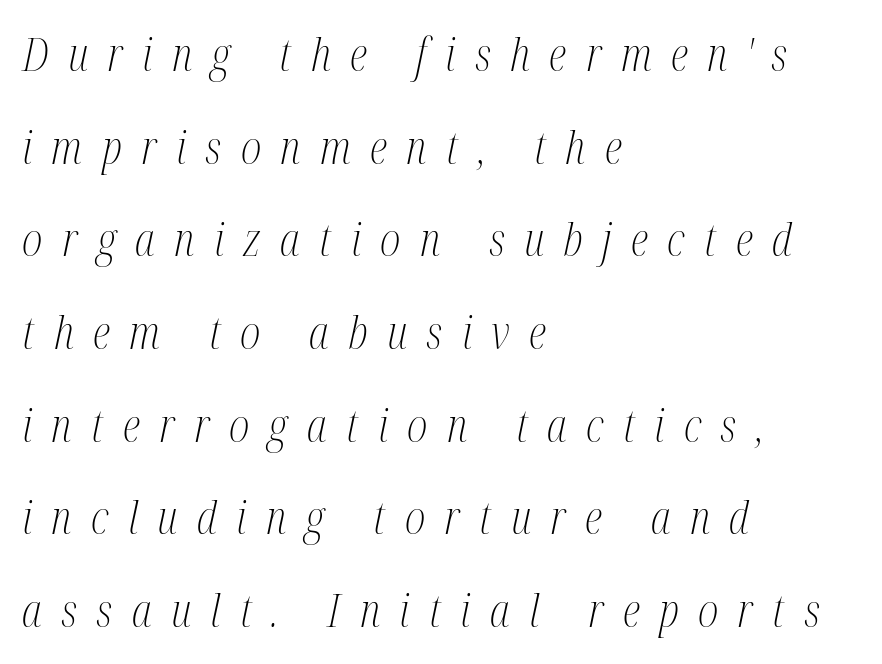
Q: Is the text bold? A: No.
Q: Is the text italic (slanted)? A: Yes, it leans right by about 12 degrees.
Q: Is the typeface a serif or a sans-serif typeface? A: Serif.
Q: Is the text underlined? A: No.
Q: How is the paragraph aligned? A: Left-aligned.
Q: Is the spacing between letters normal or unusually wide? A: Unusually wide.
Q: Is the spacing between lines tight, normal or loose? A: Loose.
Q: Width (condensed, normal, or wide)? A: Condensed.
Q: Stroke contrast? A: Medium.
Q: x-height? A: Medium.
Q: Monospaced? A: No.
